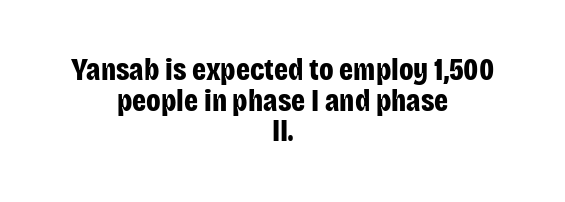
Tall strokes in this sample are plumb rather than angled. The designer dialed line spacing down below the default. Pretty heavy lettering here — definitely bold. Font category for this specimen: sans-serif. The rendering uses natural spacing where letterforms have individual widths.
